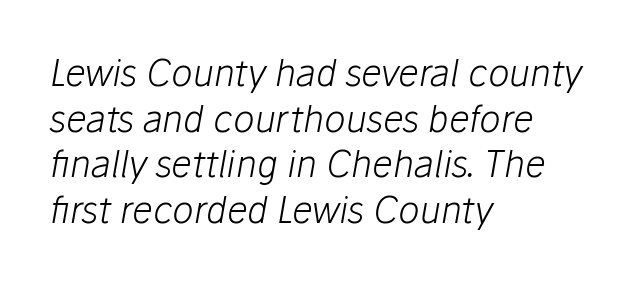
Q: Is the text bold? A: No.
Q: Is the text italic (slanted)? A: Yes, it leans right by about 10 degrees.
Q: Is the text underlined? A: No.
Q: How is the paragraph aligned? A: Left-aligned.
Q: Is the spacing between letters normal or unusually wide? A: Normal.
Q: Is the spacing between lines tight, normal or loose? A: Normal.
Q: Width (condensed, normal, or wide)? A: Normal.
Q: Stroke contrast? A: Low.
Q: x-height? A: Medium.
Q: Monospaced? A: No.
